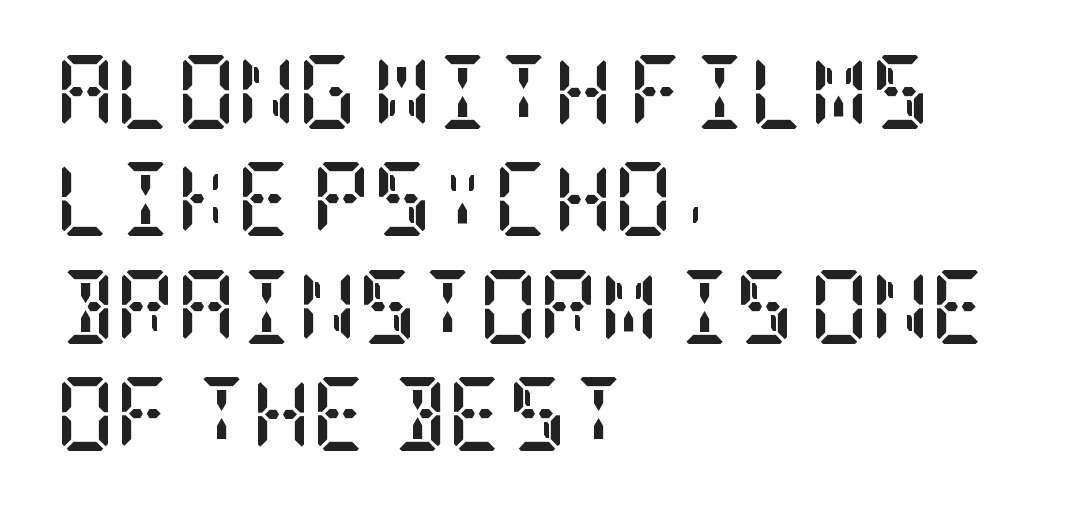
{"serif": "yes", "italic": "no", "bold": "yes", "weight": "semibold", "width": "condensed", "stroke_contrast": "low", "x_height": "large", "underline": "no", "align": "left", "line_spacing": "normal", "line_spacing_ratio": 1.45, "letter_spacing": "normal", "letter_spacing_em": 0.0, "glyph_px": 74}
